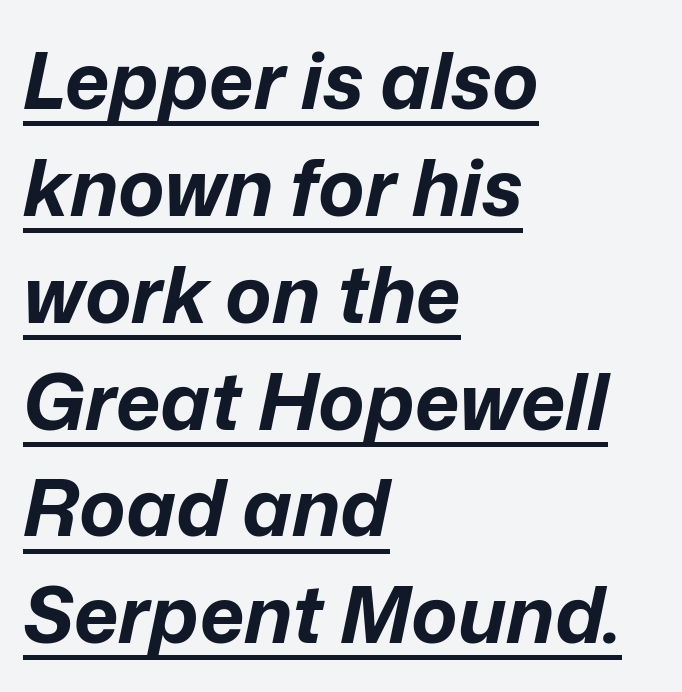
Leading: standard. An italicized treatment has been applied to the whole sample. Words appear dense and cohesive because spacing is normal. Line beginnings align vertically; line endings do not. Does a line run under the words? Yes, clearly. The face used here is proportionally spaced, like ordinary book or web type.
